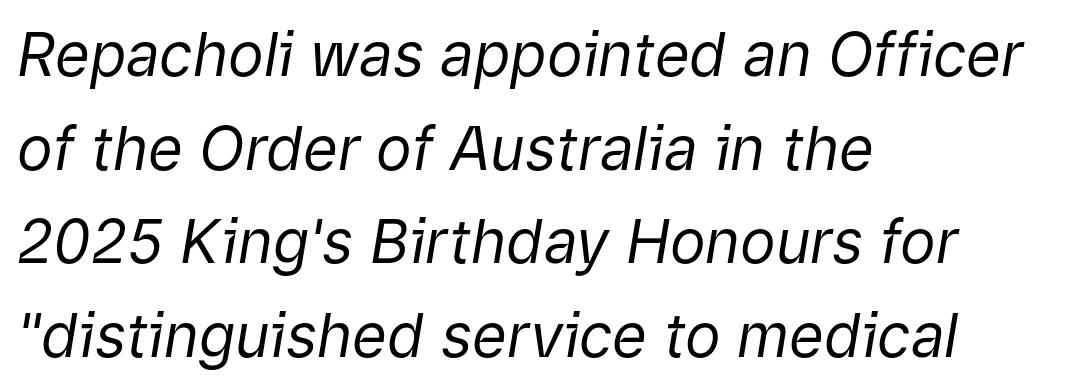
Here the designer chose a conventional face with non-uniform glyph widths. Stem width sits at or under what a default text font uses. Compared with ordinary roman type, these characters are visibly tilted. The zone under the glyphs is completely vacant.
